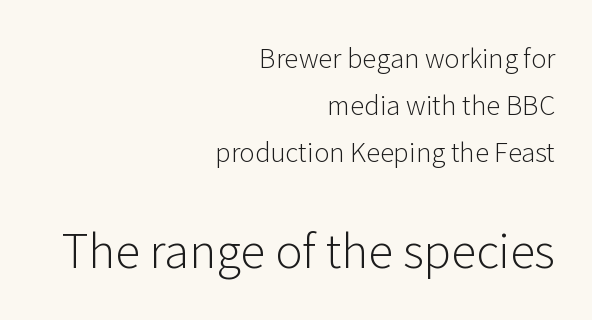
{"serif": "no", "italic": "no", "bold": "no", "weight": "light", "width": "normal", "stroke_contrast": "low", "x_height": "medium", "monospaced": "no", "underline": "no", "align": "right", "line_spacing_ratio": 1.8, "letter_spacing": "normal", "letter_spacing_em": 0.0, "larger_block": "second", "size_ratio": 1.77, "glyph_px": 46}
